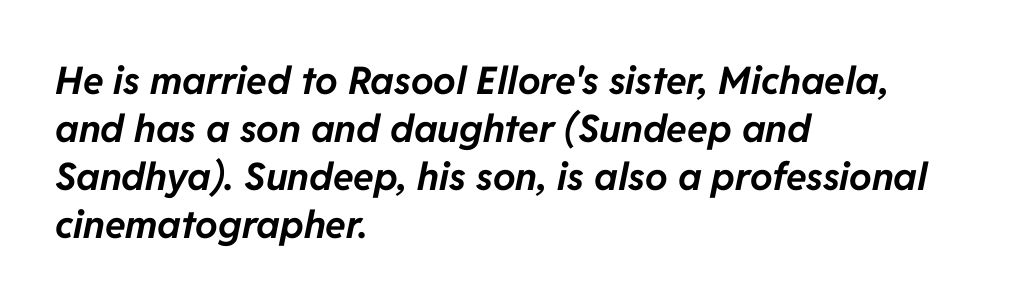
The image shows 38 px bold type, italic (leaning right); set left-aligned, normal line spacing (1.26x), normal letter spacing, not underlined; low stroke contrast and a medium x-height.
